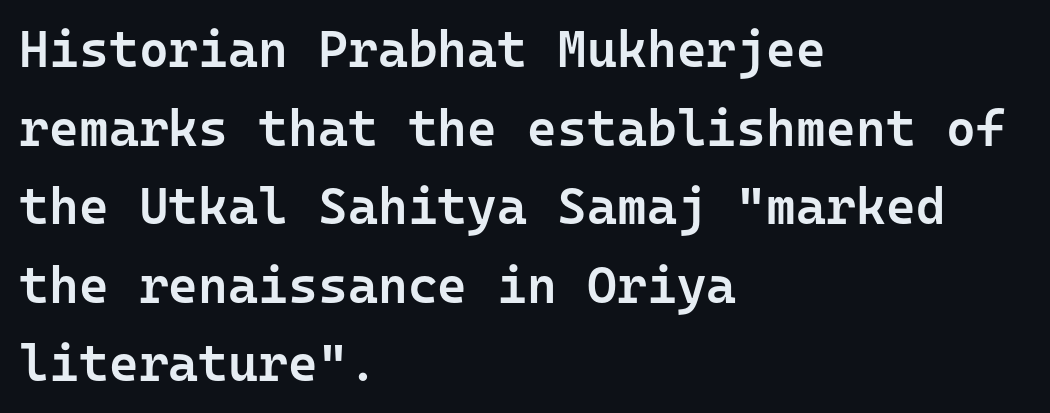
The image shows 51 px semibold sans-serif type, upright, monospaced; set left-aligned, normal line spacing (1.54x), normal letter spacing, not underlined; low stroke contrast and a medium x-height.
